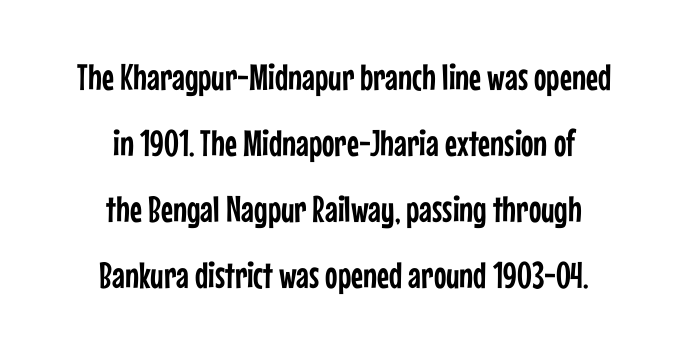
The image shows 37 px condensed sans-serif type, upright; set centered, line spacing 1.78x, normal letter spacing, not underlined; low stroke contrast and a medium x-height.
